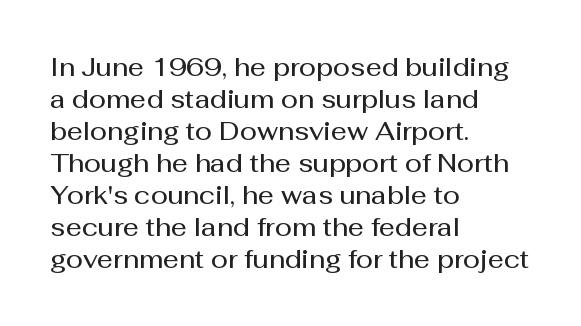
Tracking value appears to be zero — textbook default spacing. Weight check: semibold — heavier than regular, not quite bold. Line starts are locked; line ends wander. How would I describe the line gaps? Plain and ordinary. The gap between lines stays unmarked. Posture: straight, roman, zero tilt.
